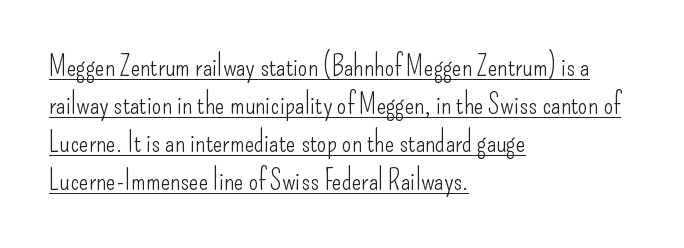
The image shows 28 px light, condensed sans-serif type, upright; set left-aligned, normal line spacing (1.36x), normal letter spacing, underlined; low stroke contrast and a small x-height.
